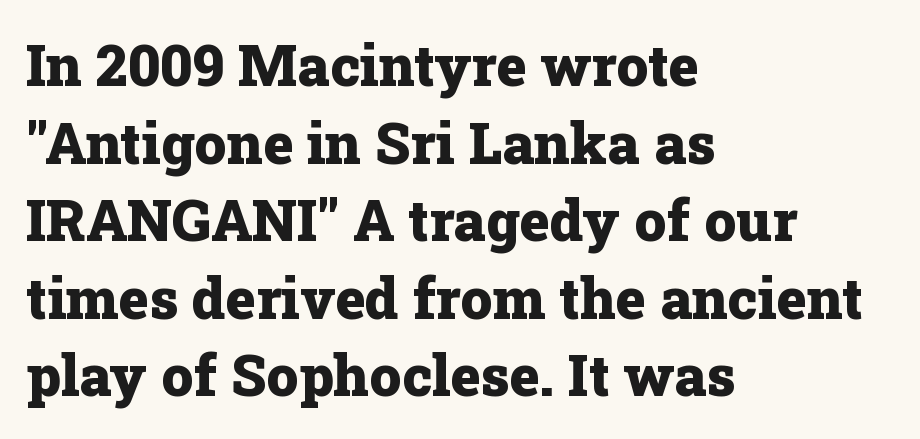
{"serif": "yes", "italic": "no", "bold": "yes", "weight": "heavy", "width": "normal", "stroke_contrast": "low", "x_height": "medium", "monospaced": "no", "underline": "no", "align": "left", "line_spacing": "normal", "line_spacing_ratio": 1.36, "letter_spacing": "normal", "letter_spacing_em": 0.0, "glyph_px": 57}
